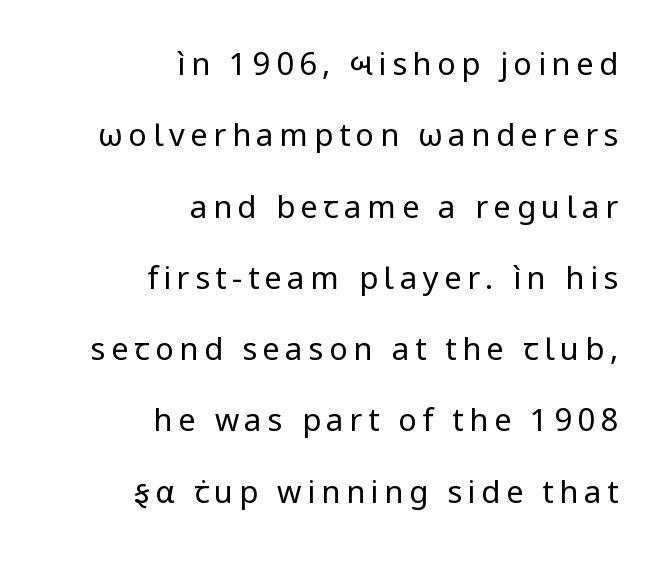
Q: Is the text bold? A: No.
Q: Is the text italic (slanted)? A: No, it is upright.
Q: Is the typeface a serif or a sans-serif typeface? A: Sans-serif.
Q: Is the text underlined? A: No.
Q: How is the paragraph aligned? A: Right-aligned.
Q: Is the spacing between lines tight, normal or loose? A: Loose.
Q: Width (condensed, normal, or wide)? A: Normal.
Q: Stroke contrast? A: Low.
Q: x-height? A: Medium.
Q: Monospaced? A: No.
